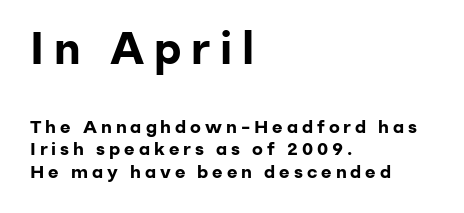
Q: Is the text bold? A: Yes.
Q: Is the text italic (slanted)? A: No, it is upright.
Q: Is the typeface a serif or a sans-serif typeface? A: Sans-serif.
Q: Is the text underlined? A: No.
Q: How is the paragraph aligned? A: Left-aligned.
Q: Is the spacing between letters normal or unusually wide? A: Unusually wide.
Q: Which block of text is set in a larger size, the first (top) or the second (bottom)? A: The first (top) one.
Q: Width (condensed, normal, or wide)? A: Normal.
Q: Stroke contrast? A: Low.
Q: x-height? A: Medium.
Q: Monospaced? A: No.
